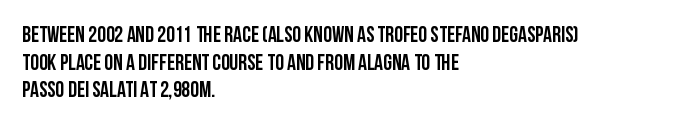
The image shows 22 px text type, upright; set left-aligned, normal line spacing (1.26x), normal letter spacing, not underlined.
